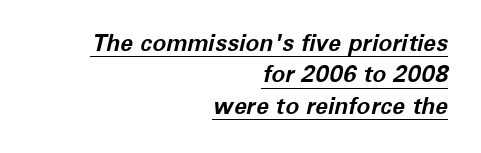
The image shows 23 px bold type, italic (leaning right); set right-aligned, normal line spacing (1.36x), normal letter spacing, underlined.
